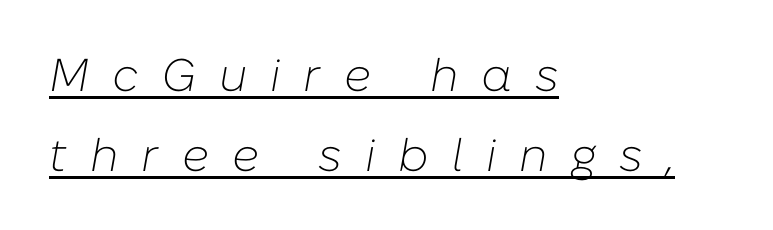
Q: Is the text bold? A: No.
Q: Is the text italic (slanted)? A: Yes, it leans right by about 10 degrees.
Q: Is the text underlined? A: Yes.
Q: How is the paragraph aligned? A: Left-aligned.
Q: Is the spacing between letters normal or unusually wide? A: Unusually wide.
Q: Width (condensed, normal, or wide)? A: Normal.
Q: Stroke contrast? A: Low.
Q: x-height? A: Medium.
Q: Monospaced? A: No.
